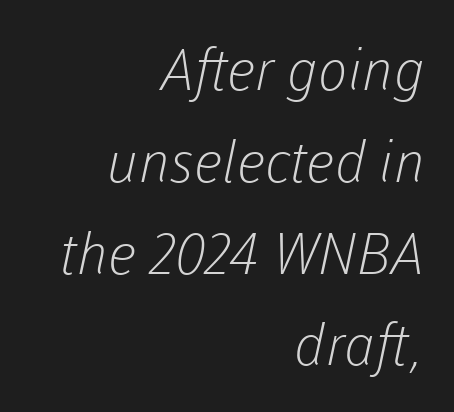
{"serif": "no", "bold": "no", "weight": "light", "width": "normal", "stroke_contrast": "low", "x_height": "medium", "monospaced": "no", "underline": "no", "align": "right", "line_spacing": "normal", "line_spacing_ratio": 1.61, "letter_spacing": "normal", "letter_spacing_em": 0.0, "glyph_px": 57}
